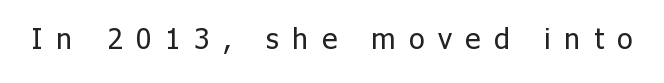
{"serif": "no", "italic": "no", "bold": "no", "weight": "regular", "width": "normal", "stroke_contrast": "low", "x_height": "medium", "monospaced": "no", "underline": "no", "letter_spacing": "wide", "letter_spacing_em": 0.47, "glyph_px": 29}
